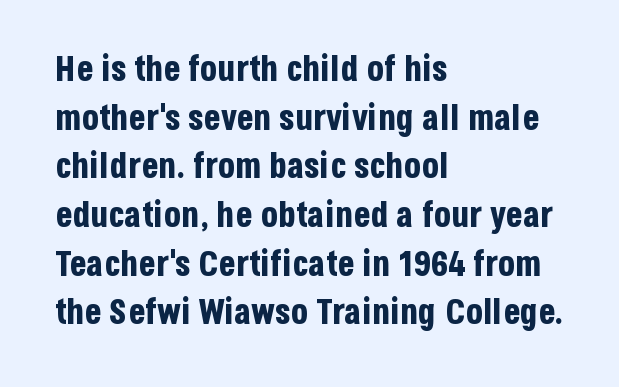
The image shows 35 px bold, condensed sans-serif type, upright; set left-aligned, normal line spacing (1.39x), normal letter spacing, not underlined; low stroke contrast and a large x-height.
